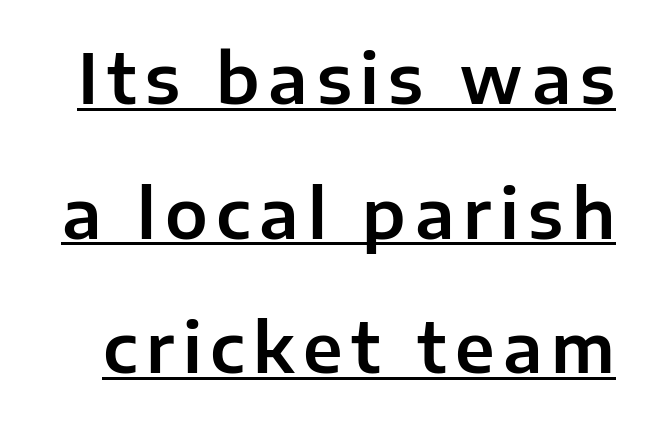
Q: Is the text italic (slanted)? A: No, it is upright.
Q: Is the typeface a serif or a sans-serif typeface? A: Sans-serif.
Q: Is the text underlined? A: Yes.
Q: Is the spacing between lines tight, normal or loose? A: Loose.
Q: Width (condensed, normal, or wide)? A: Normal.
Q: Stroke contrast? A: Low.
Q: x-height? A: Medium.
Q: Monospaced? A: No.
